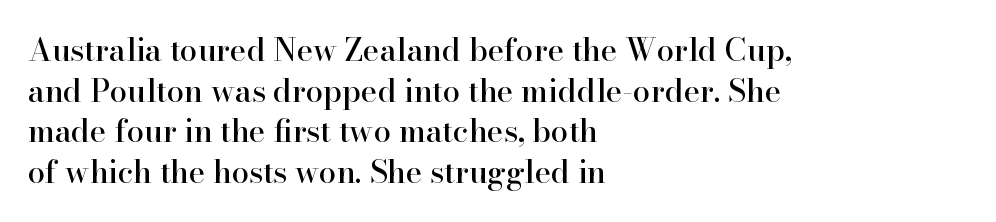
The image shows 31 px serif type, upright; set left-aligned, normal line spacing (1.31x), normal letter spacing, not underlined; high stroke contrast and a small x-height.
